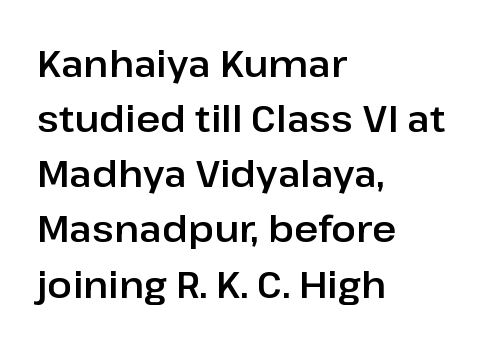
{"serif": "no", "italic": "no", "width": "normal", "stroke_contrast": "low", "x_height": "medium", "monospaced": "no", "underline": "no", "align": "left", "line_spacing": "normal", "line_spacing_ratio": 1.49, "letter_spacing": "normal", "letter_spacing_em": 0.0, "glyph_px": 37}
